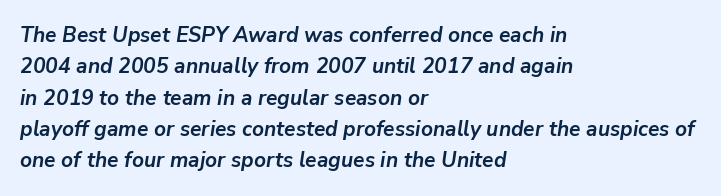
Emphasis by weight is at full strength: bold. Descender tails drop into unmarked territory. Glyph-to-glyph distance matches everyday printed text. Is the block centered? No — it sits flush against the left margin.
